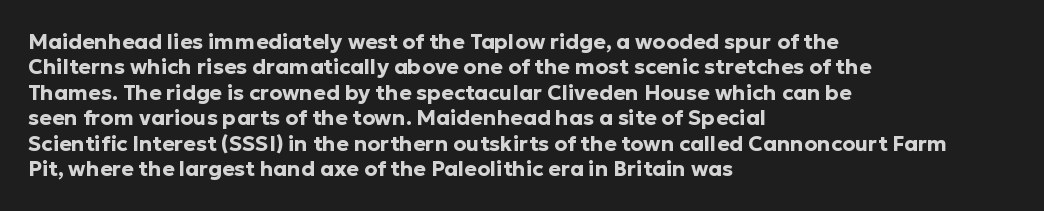
Q: Is the text bold? A: Yes.
Q: Is the text italic (slanted)? A: No, it is upright.
Q: Is the text underlined? A: No.
Q: How is the paragraph aligned? A: Left-aligned.
Q: Is the spacing between letters normal or unusually wide? A: Normal.
